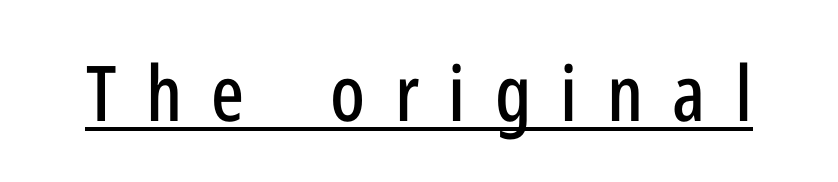
Underlining? Definitely there. Typographically, this falls in the sans-serif category. When letters stand straight like this, we call the style roman or upright. Display-style spreading of the glyphs; the letterfit is very open. Character widths vary here, with narrow letters taking less room than wide ones.
